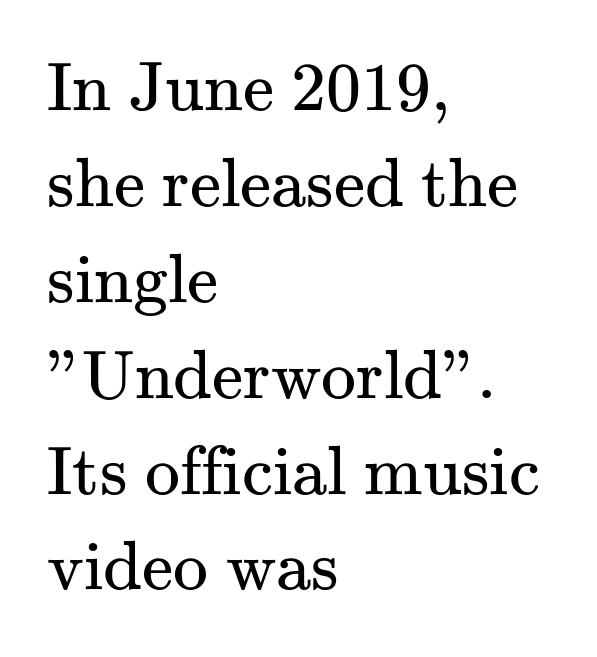
The image shows 70 px regular-weight serif type, upright; set left-aligned, normal line spacing (1.37x), normal letter spacing, not underlined; medium stroke contrast and a small x-height.
